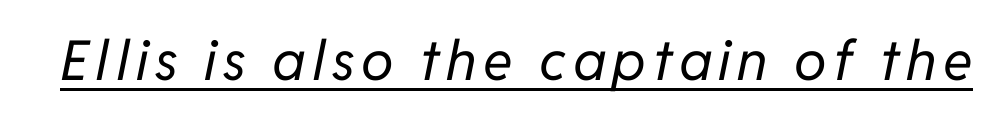
The image shows 55 px regular-weight type, italic (leaning right); set underlined; low stroke contrast and a medium x-height.
